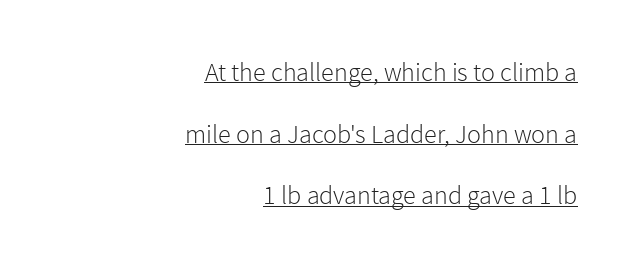
{"italic": "no", "bold": "no", "underline": "yes", "align": "right", "line_spacing": "loose", "line_spacing_ratio": 2.37, "letter_spacing": "normal", "letter_spacing_em": 0.0, "glyph_px": 26}
